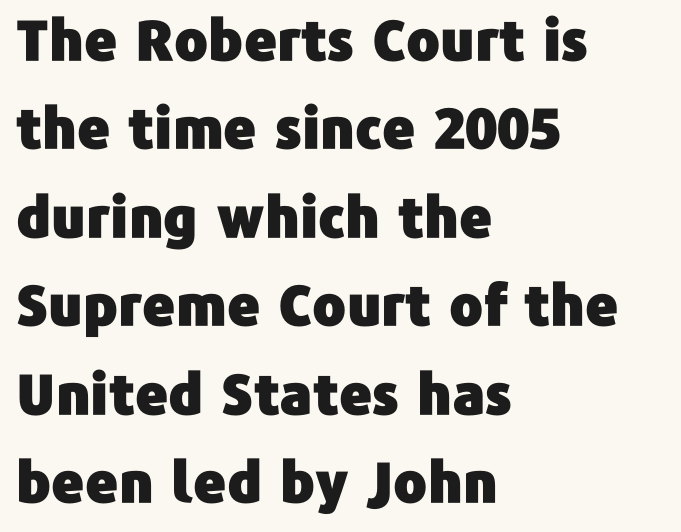
{"serif": "no", "italic": "no", "width": "normal", "stroke_contrast": "low", "x_height": "medium", "monospaced": "no", "underline": "no", "align": "left", "line_spacing": "normal", "line_spacing_ratio": 1.58, "letter_spacing": "normal", "letter_spacing_em": 0.0, "glyph_px": 56}
